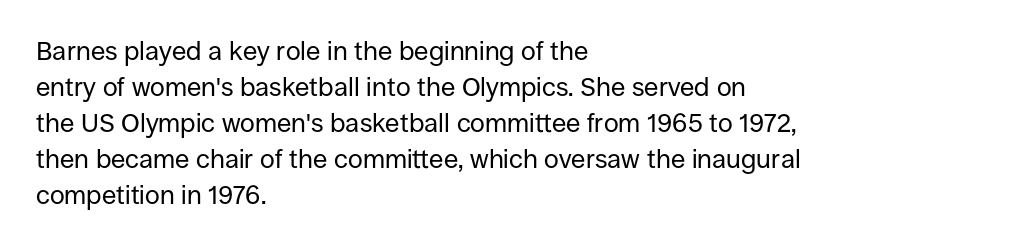
{"italic": "no", "bold": "no", "underline": "no", "align": "left", "line_spacing": "normal", "line_spacing_ratio": 1.38, "letter_spacing": "normal", "letter_spacing_em": 0.0, "glyph_px": 26}
